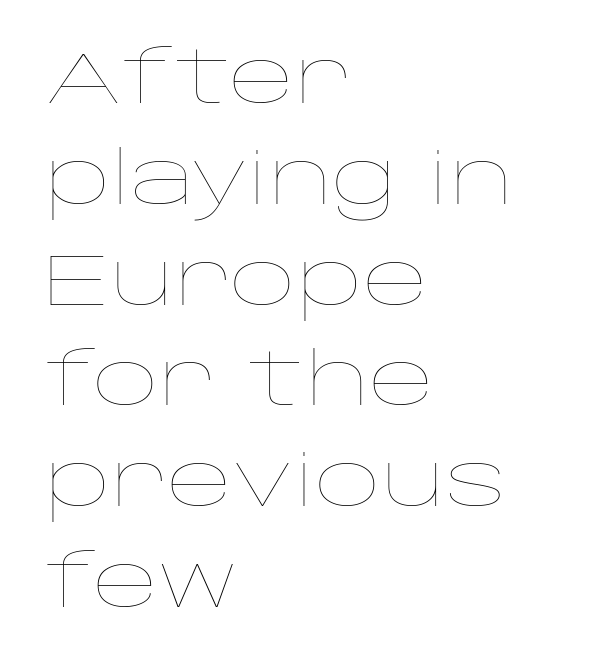
{"italic": "no", "bold": "no", "weight": "thin", "width": "wide", "stroke_contrast": "low", "x_height": "large", "monospaced": "no", "underline": "no", "align": "left", "line_spacing": "normal", "line_spacing_ratio": 1.4, "letter_spacing": "normal", "letter_spacing_em": 0.0, "glyph_px": 72}
